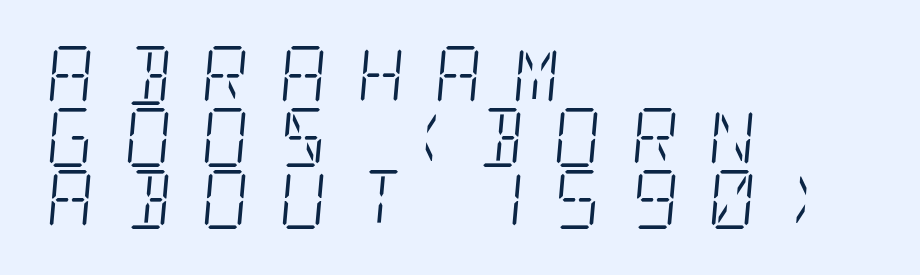
{"serif": "yes", "italic": "yes", "lean": "right", "slant_degrees": 5, "bold": "no", "weight": "light", "width": "condensed", "stroke_contrast": "low", "x_height": "large", "underline": "no", "align": "left", "line_spacing": "tight", "line_spacing_ratio": 1.05, "letter_spacing": "wide", "letter_spacing_em": 0.5, "glyph_px": 59}
